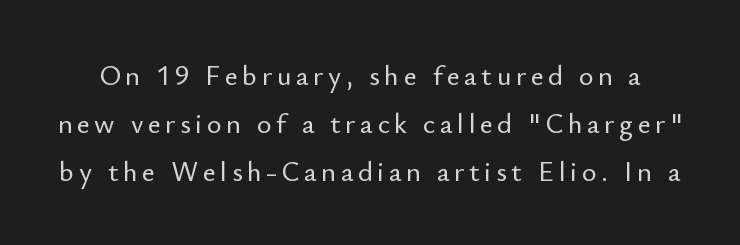
The image shows 28 px sans-serif type, upright; set line spacing 1.71x, not underlined; low stroke contrast and a small x-height.
